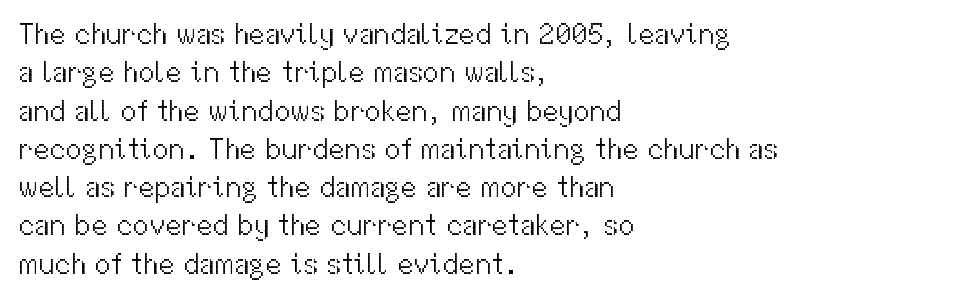
{"serif": "no", "italic": "no", "bold": "no", "weight": "light", "width": "normal", "stroke_contrast": "medium", "x_height": "medium", "monospaced": "no", "underline": "no", "align": "left", "line_spacing": "normal", "line_spacing_ratio": 1.32, "letter_spacing": "normal", "letter_spacing_em": 0.0, "glyph_px": 29}
